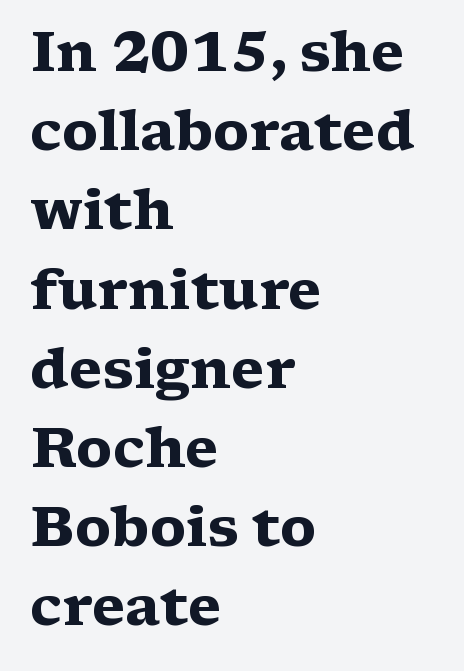
{"serif": "yes", "italic": "no", "bold": "yes", "weight": "heavy", "width": "wide", "stroke_contrast": "medium", "x_height": "medium", "monospaced": "no", "underline": "no", "align": "left", "line_spacing": "normal", "line_spacing_ratio": 1.44, "letter_spacing": "normal", "letter_spacing_em": 0.0, "glyph_px": 55}
